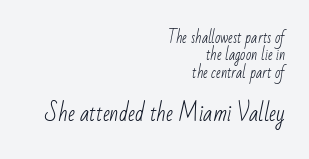
The image shows 21 px text type; set right-aligned, line spacing 1.24x, normal letter spacing, not underlined; the second (bottom) block is 1.5x larger.
